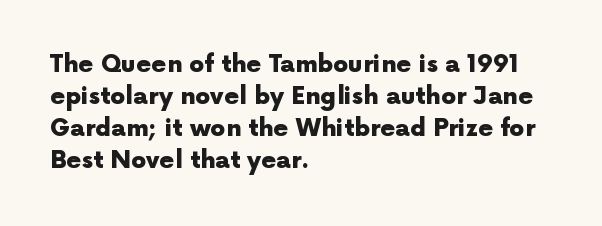
The image shows 24 px bold type, upright; set left-aligned, normal line spacing (1.33x), normal letter spacing, not underlined.
